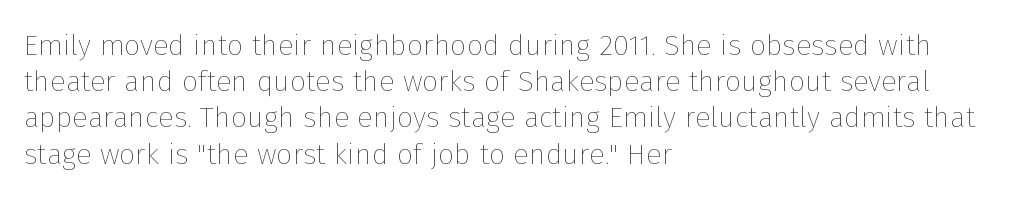
The image shows 29 px thin type, upright; set left-aligned, normal line spacing (1.25x), normal letter spacing, not underlined; low stroke contrast and a medium x-height.
